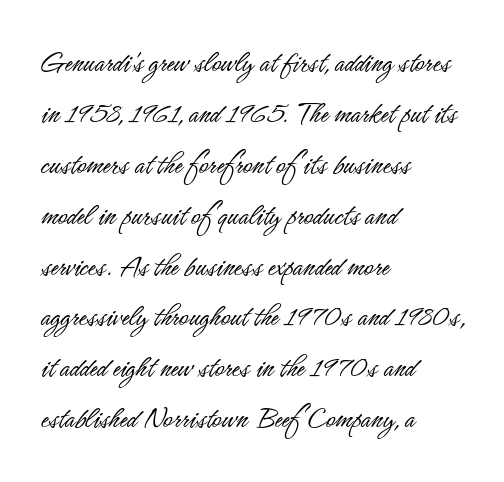
{"serif": "no", "bold": "no", "weight": "light", "width": "condensed", "stroke_contrast": "low", "x_height": "small", "monospaced": "no", "underline": "no", "align": "left", "line_spacing": "normal", "line_spacing_ratio": 1.59, "letter_spacing": "normal", "letter_spacing_em": 0.0, "glyph_px": 32}
